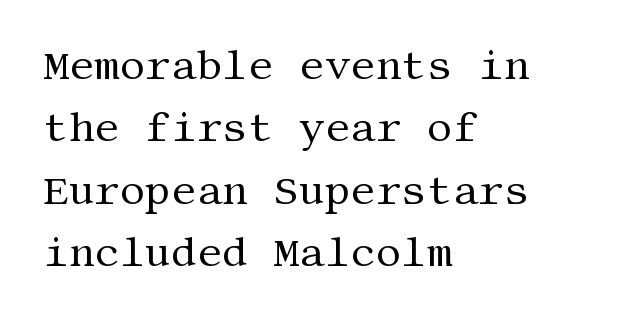
The image shows 40 px regular-weight serif type, upright; set left-aligned, normal line spacing (1.56x), normal letter spacing, not underlined; medium stroke contrast and a large x-height.
